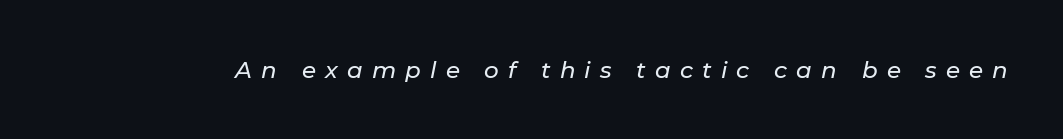
{"italic": "yes", "lean": "right", "slant_degrees": 11, "underline": "no", "letter_spacing": "wide", "letter_spacing_em": 0.4, "glyph_px": 23}
